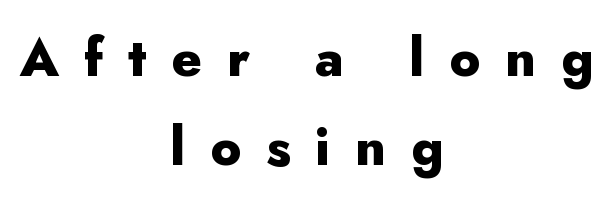
{"serif": "no", "italic": "no", "bold": "yes", "weight": "heavy", "width": "normal", "stroke_contrast": "low", "x_height": "small", "monospaced": "no", "underline": "no", "align": "center", "line_spacing_ratio": 1.71, "letter_spacing": "wide", "letter_spacing_em": 0.48, "glyph_px": 52}
